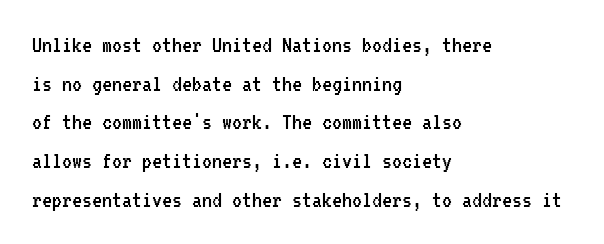
The image shows 25 px text type, upright; set left-aligned, normal line spacing (1.55x), normal letter spacing, not underlined.
